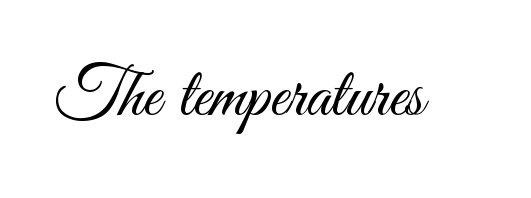
The image shows 71 px light, condensed sans-serif type; set normal letter spacing, not underlined; medium stroke contrast and a small x-height.
